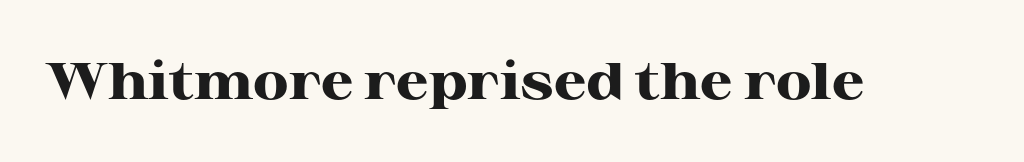
Q: Is the text bold? A: Yes.
Q: Is the text italic (slanted)? A: No, it is upright.
Q: Is the typeface a serif or a sans-serif typeface? A: Serif.
Q: Is the text underlined? A: No.
Q: Is the spacing between letters normal or unusually wide? A: Normal.
Q: Width (condensed, normal, or wide)? A: Wide.
Q: Stroke contrast? A: High.
Q: x-height? A: Medium.
Q: Monospaced? A: No.
